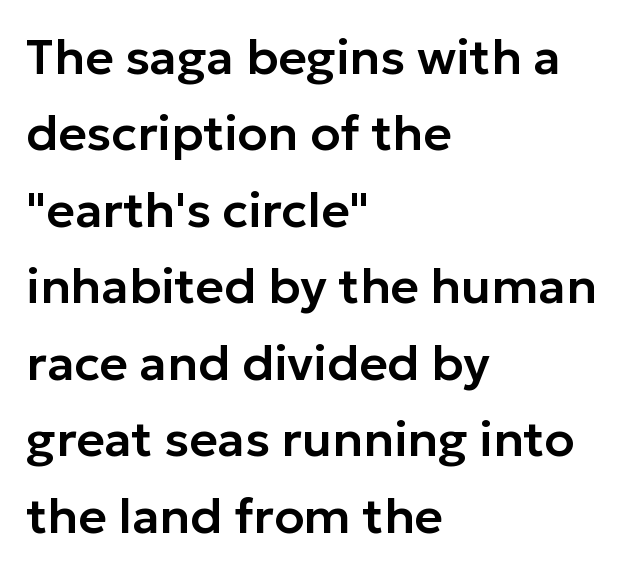
The image shows 49 px sans-serif type, upright; set left-aligned, normal line spacing (1.56x), normal letter spacing, not underlined; low stroke contrast and a medium x-height.
